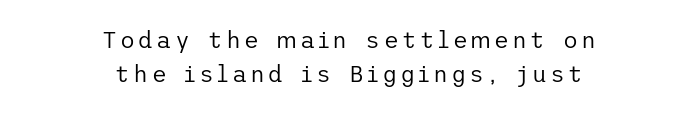
The image shows 23 px text type, upright; set centered, normal line spacing (1.47x), not underlined.
